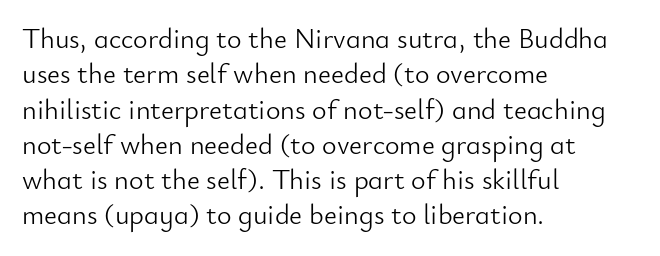
{"serif": "no", "italic": "no", "bold": "no", "weight": "light", "width": "normal", "stroke_contrast": "low", "x_height": "small", "monospaced": "no", "underline": "no", "align": "left", "line_spacing": "normal", "line_spacing_ratio": 1.26, "letter_spacing": "normal", "letter_spacing_em": 0.0, "glyph_px": 28}
